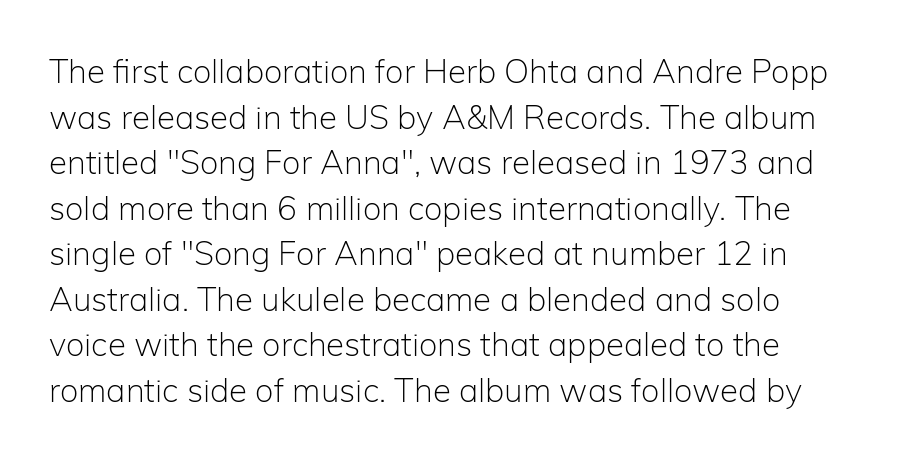
The space directly below the letters is spotless. Weight class: somewhere from thin through regular. A typesetter would call this proportional, since set widths differ per character. This rendering employs a face without finishing strokes, i.e., a sans-serif. Is there any slant? The stems are plumb. The lines sit at an ordinary, default distance from one another.
